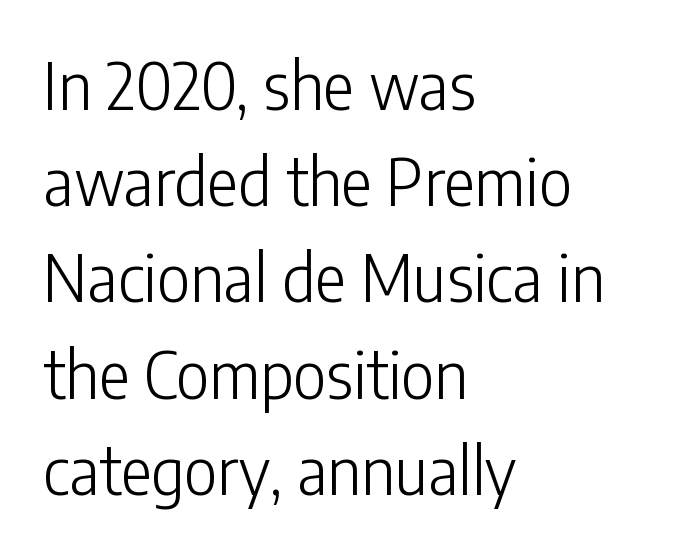
Q: Is the text bold? A: No.
Q: Is the text italic (slanted)? A: No, it is upright.
Q: Is the typeface a serif or a sans-serif typeface? A: Sans-serif.
Q: Is the text underlined? A: No.
Q: How is the paragraph aligned? A: Left-aligned.
Q: Is the spacing between letters normal or unusually wide? A: Normal.
Q: Is the spacing between lines tight, normal or loose? A: Normal.
Q: Width (condensed, normal, or wide)? A: Condensed.
Q: Stroke contrast? A: Low.
Q: x-height? A: Medium.
Q: Monospaced? A: No.
